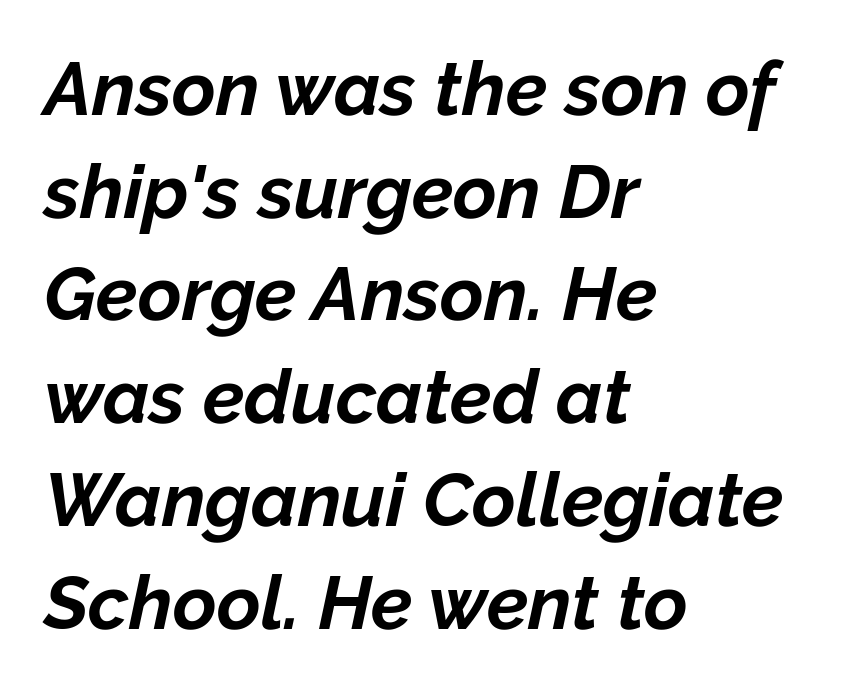
Q: Is the text bold? A: Yes.
Q: Is the text italic (slanted)? A: Yes, it leans right by about 12 degrees.
Q: Is the text underlined? A: No.
Q: How is the paragraph aligned? A: Left-aligned.
Q: Is the spacing between letters normal or unusually wide? A: Normal.
Q: Is the spacing between lines tight, normal or loose? A: Normal.
Q: Width (condensed, normal, or wide)? A: Normal.
Q: Stroke contrast? A: Low.
Q: x-height? A: Medium.
Q: Monospaced? A: No.
